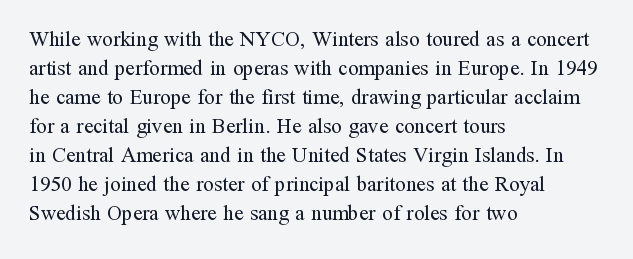
{"italic": "no", "bold": "no", "underline": "no", "align": "left", "line_spacing": "normal", "line_spacing_ratio": 1.38, "letter_spacing": "normal", "letter_spacing_em": 0.0, "glyph_px": 21}
